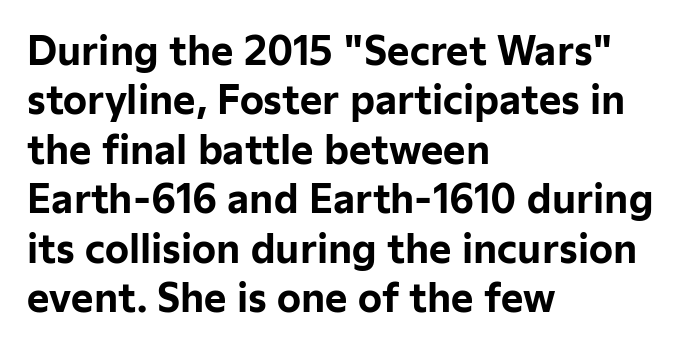
Q: Is the text bold? A: Yes.
Q: Is the text italic (slanted)? A: No, it is upright.
Q: Is the typeface a serif or a sans-serif typeface? A: Sans-serif.
Q: Is the text underlined? A: No.
Q: How is the paragraph aligned? A: Left-aligned.
Q: Is the spacing between letters normal or unusually wide? A: Normal.
Q: Is the spacing between lines tight, normal or loose? A: Normal.
Q: Width (condensed, normal, or wide)? A: Normal.
Q: Stroke contrast? A: Low.
Q: x-height? A: Medium.
Q: Monospaced? A: No.
